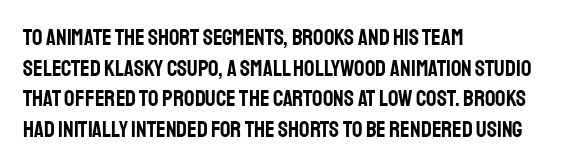
A typesetter would call this leading conventional body-copy spacing. No italicization has been applied; the sample stays upright. Tracking value appears to be zero — textbook default spacing. Short and long lines alike share a common starting point at left. Decoration check: the copy has no underline.
